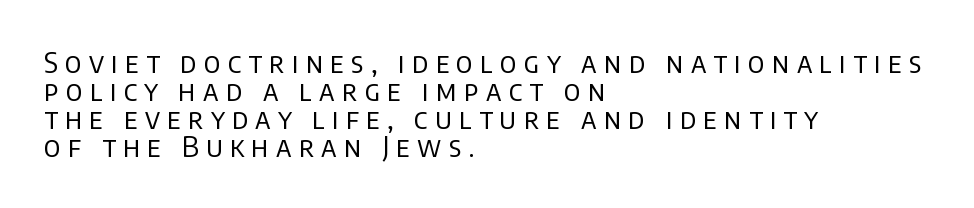
{"serif": "no", "italic": "no", "bold": "no", "weight": "regular", "width": "normal", "stroke_contrast": "low", "x_height": "large", "monospaced": "no", "underline": "no", "align": "left", "line_spacing": "tight", "line_spacing_ratio": 1.0, "letter_spacing": "wide", "letter_spacing_em": 0.26, "glyph_px": 28}
